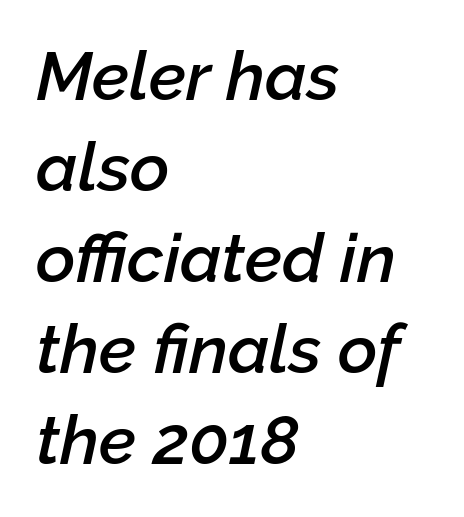
The image shows 68 px semibold type, italic (leaning right); set left-aligned, normal line spacing (1.34x), normal letter spacing, not underlined; low stroke contrast and a medium x-height.
